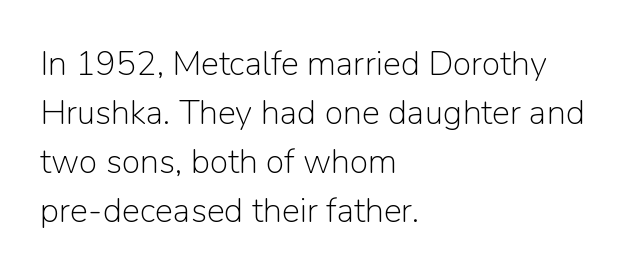
Each letter keeps its own natural width here, so spacing adapts to shape. Has an underline been added? It has not. Nothing unusual about the tracking: characters are spaced as the font intends. Designer's note — italics off, roman on.
